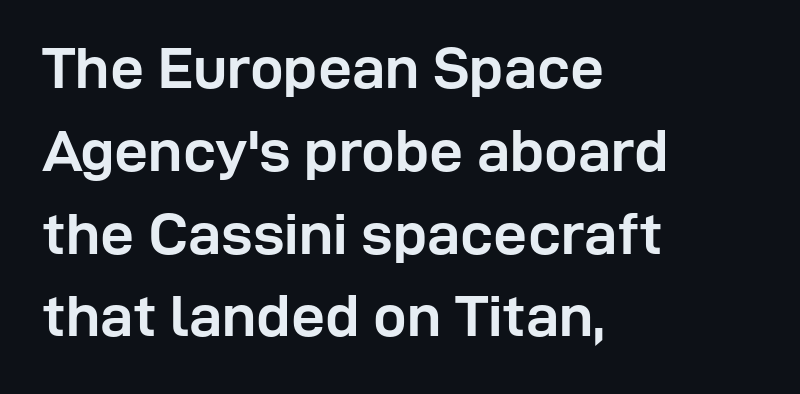
The vertical gap from one line to the next is medium. The paragraph has a hard left edge and a soft right edge. Unlike a traditional serif, this face leaves its strokes unadorned. Its strokes are broad and dark, the hallmark of bold type.
